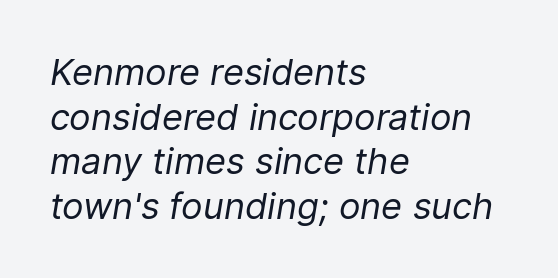
The image shows 36 px regular-weight type, italic (leaning right); set left-aligned, line spacing 1.24x, normal letter spacing, not underlined; low stroke contrast and a medium x-height.
